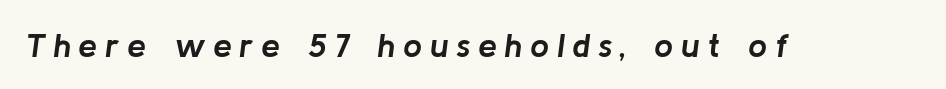
The image shows 34 px semibold type, italic (leaning right); set unusually wide letter spacing (+0.22 em), not underlined; low stroke contrast and a medium x-height.
